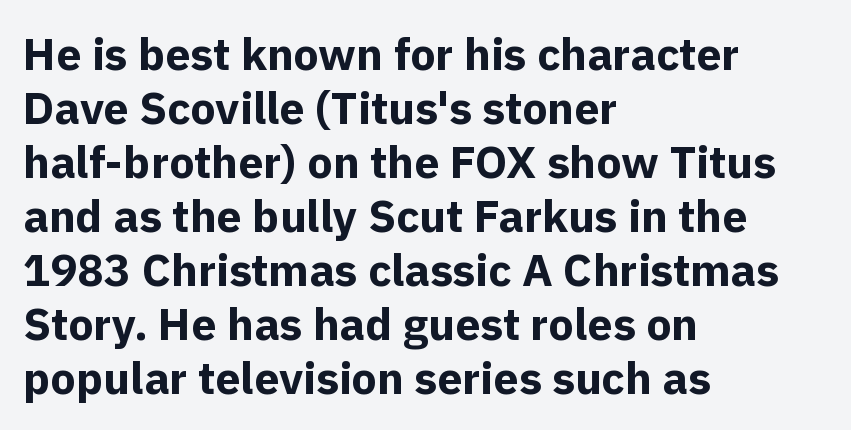
{"serif": "no", "italic": "no", "bold": "yes", "weight": "bold", "width": "normal", "x_height": "medium", "monospaced": "no", "underline": "no", "align": "left", "line_spacing_ratio": 1.2, "letter_spacing": "normal", "letter_spacing_em": 0.0, "glyph_px": 45}
